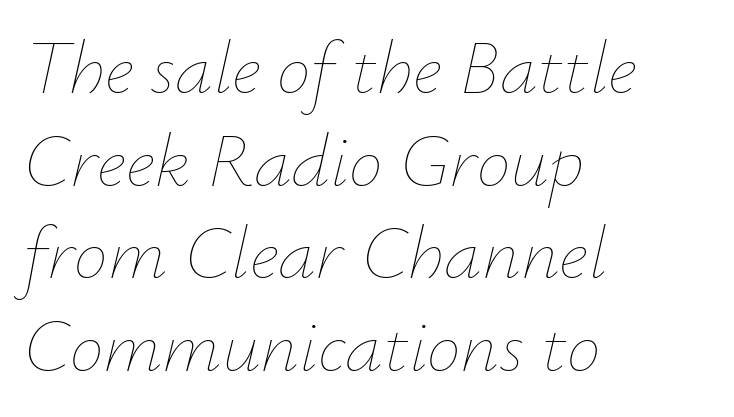
Layout note: lines flush left. Characters follow at the spacing the type designer built in. No extra ink here — the face is not bold. The foot of each line stays bare and open. In terms of posture, this sample is oblique. Do the characters align in a grid? No, the font is proportional.
